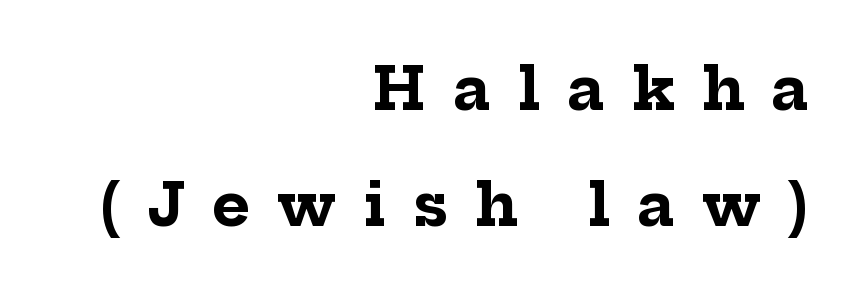
Q: Is the text bold? A: Yes.
Q: Is the text italic (slanted)? A: No, it is upright.
Q: Is the typeface a serif or a sans-serif typeface? A: Serif.
Q: Is the text underlined? A: No.
Q: How is the paragraph aligned? A: Right-aligned.
Q: Is the spacing between letters normal or unusually wide? A: Unusually wide.
Q: Is the spacing between lines tight, normal or loose? A: Loose.
Q: Width (condensed, normal, or wide)? A: Normal.
Q: Stroke contrast? A: Low.
Q: x-height? A: Medium.
Q: Monospaced? A: No.
